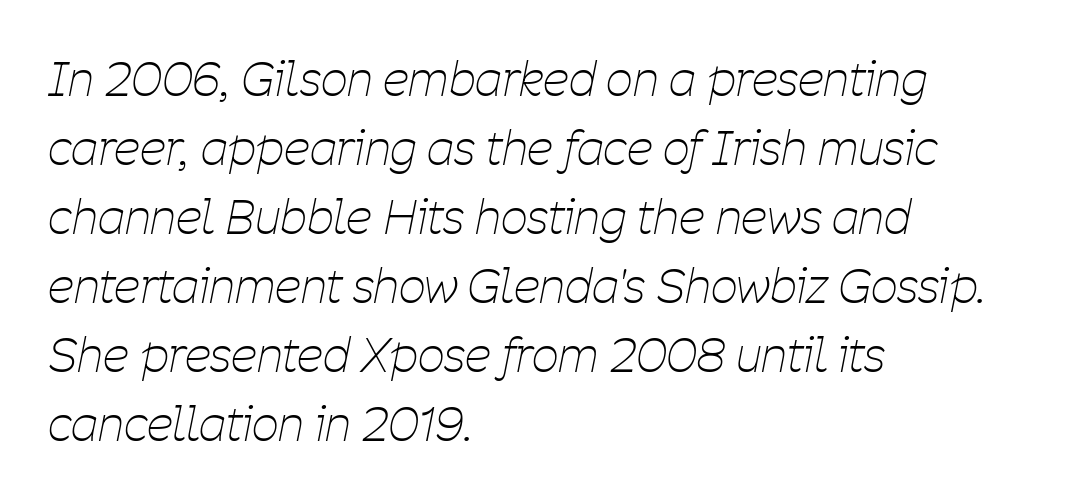
Q: Is the text bold? A: No.
Q: Is the text italic (slanted)? A: Yes, it leans right by about 11 degrees.
Q: Is the text underlined? A: No.
Q: How is the paragraph aligned? A: Left-aligned.
Q: Is the spacing between letters normal or unusually wide? A: Normal.
Q: Is the spacing between lines tight, normal or loose? A: Normal.
Q: Width (condensed, normal, or wide)? A: Condensed.
Q: Stroke contrast? A: Low.
Q: x-height? A: Medium.
Q: Monospaced? A: No.
